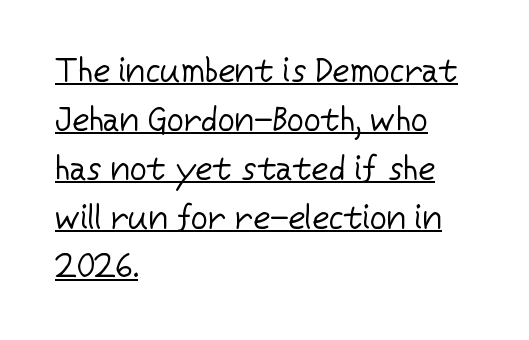
Q: Is the text bold? A: No.
Q: Is the text italic (slanted)? A: No, it is upright.
Q: Is the typeface a serif or a sans-serif typeface? A: Sans-serif.
Q: Is the text underlined? A: Yes.
Q: How is the paragraph aligned? A: Left-aligned.
Q: Is the spacing between letters normal or unusually wide? A: Normal.
Q: Is the spacing between lines tight, normal or loose? A: Normal.
Q: Width (condensed, normal, or wide)? A: Normal.
Q: Stroke contrast? A: Low.
Q: x-height? A: Medium.
Q: Monospaced? A: No.
